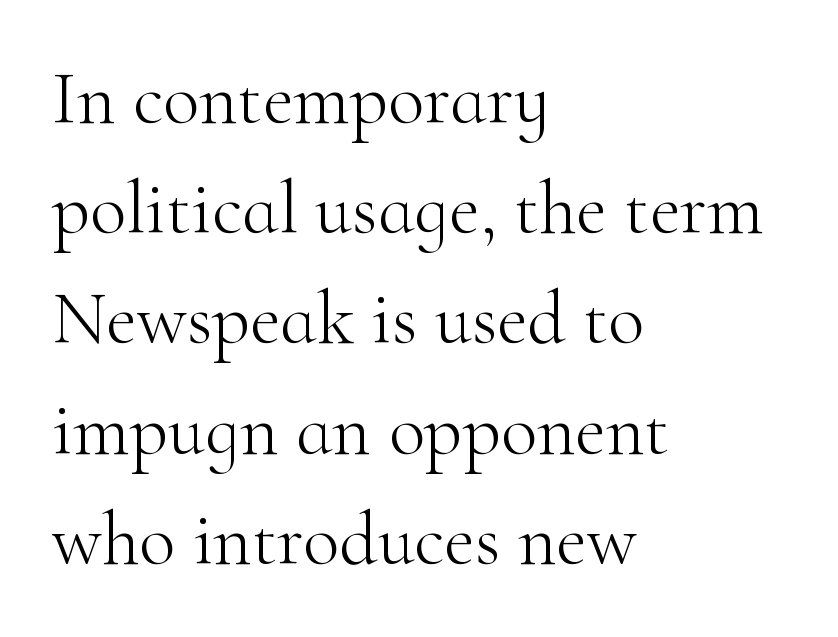
{"serif": "yes", "italic": "no", "bold": "no", "weight": "light", "width": "normal", "stroke_contrast": "high", "x_height": "small", "monospaced": "no", "underline": "no", "align": "left", "line_spacing": "normal", "line_spacing_ratio": 1.47, "letter_spacing": "normal", "letter_spacing_em": 0.0, "glyph_px": 75}
